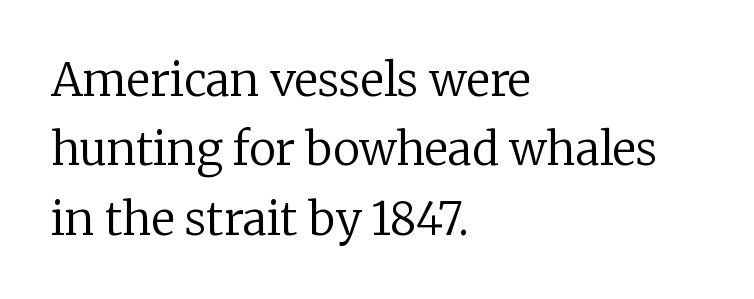
{"serif": "yes", "italic": "no", "bold": "no", "weight": "regular", "width": "normal", "stroke_contrast": "low", "x_height": "medium", "monospaced": "no", "underline": "no", "align": "left", "line_spacing": "normal", "line_spacing_ratio": 1.54, "letter_spacing": "normal", "letter_spacing_em": 0.0, "glyph_px": 45}
